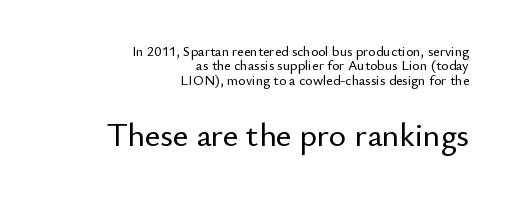
Q: Is the text italic (slanted)? A: No, it is upright.
Q: Is the typeface a serif or a sans-serif typeface? A: Sans-serif.
Q: Is the text underlined? A: No.
Q: How is the paragraph aligned? A: Right-aligned.
Q: Is the spacing between letters normal or unusually wide? A: Normal.
Q: Is the spacing between lines tight, normal or loose? A: Tight.
Q: Which block of text is set in a larger size, the first (top) or the second (bottom)? A: The second (bottom) one.
Q: Width (condensed, normal, or wide)? A: Normal.
Q: Stroke contrast? A: Low.
Q: x-height? A: Small.
Q: Monospaced? A: No.
